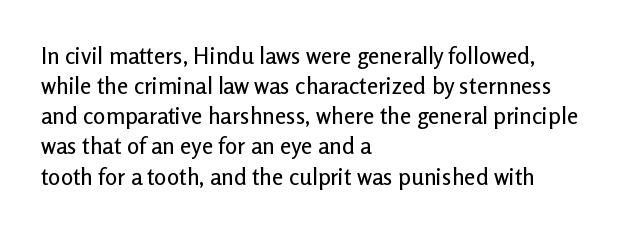
The image shows 23 px text type, upright; set left-aligned, normal line spacing (1.31x), normal letter spacing, not underlined.
